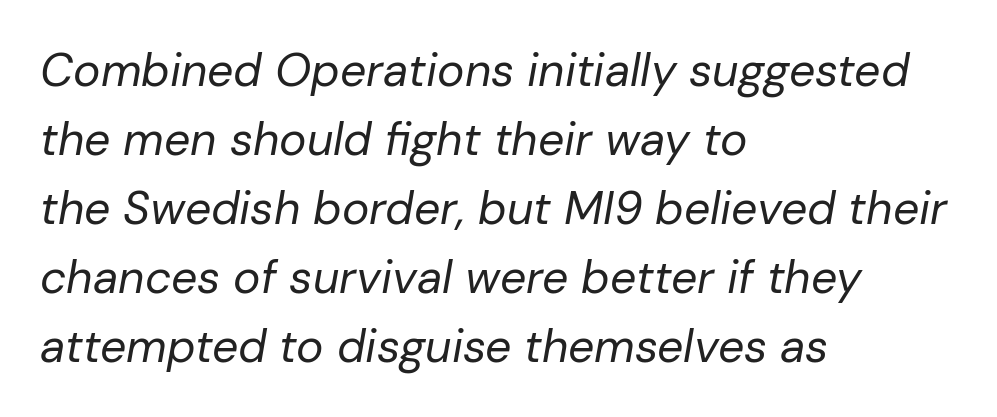
{"italic": "yes", "lean": "right", "slant_degrees": 10, "bold": "no", "weight": "regular", "width": "normal", "stroke_contrast": "low", "x_height": "medium", "monospaced": "no", "underline": "no", "align": "left", "line_spacing": "normal", "line_spacing_ratio": 1.5, "letter_spacing": "normal", "letter_spacing_em": 0.0, "glyph_px": 46}
